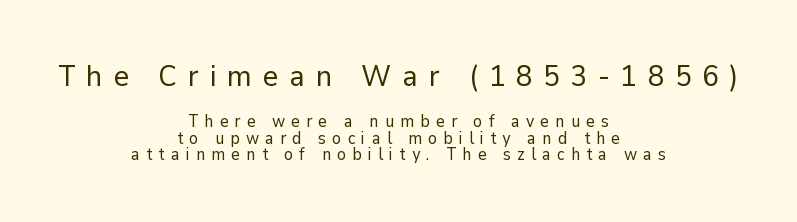
Substantial extra tracking has been applied to these lines. Reading down the block, each line starts at a different indent, mirrored at its end. Stroke thickness stays within the range of a standard reading face or lighter. The first block has been scaled up relative to the second.
